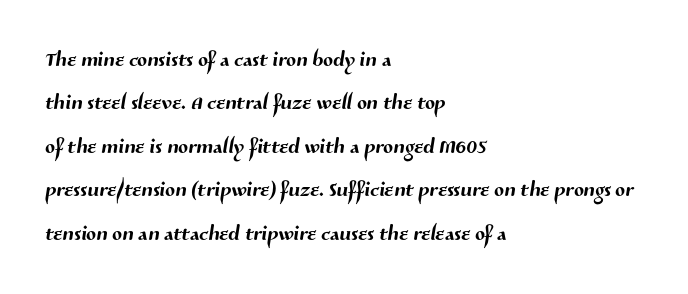
The image shows 29 px sans-serif type; set left-aligned, normal line spacing (1.5x), normal letter spacing, not underlined; medium stroke contrast and a medium x-height.
